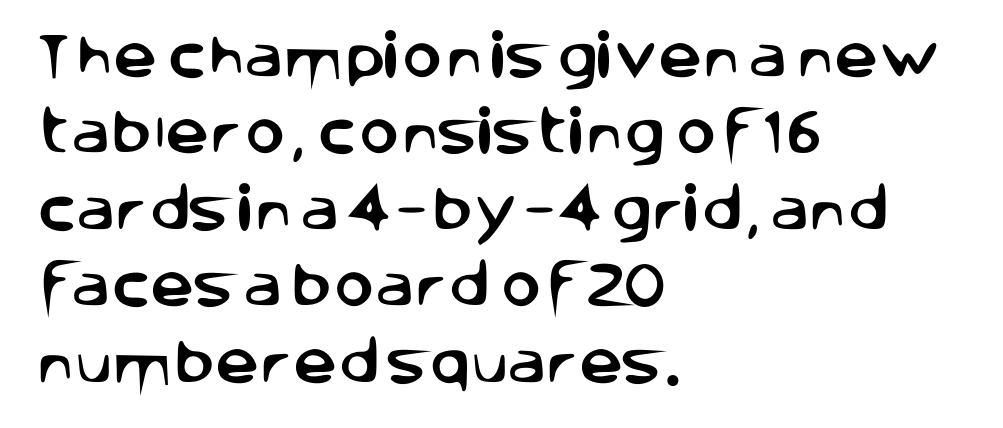
{"serif": "no", "italic": "no", "width": "normal", "stroke_contrast": "low", "x_height": "large", "monospaced": "no", "underline": "no", "align": "left", "line_spacing": "normal", "line_spacing_ratio": 1.56, "letter_spacing": "normal", "letter_spacing_em": 0.0, "glyph_px": 49}
